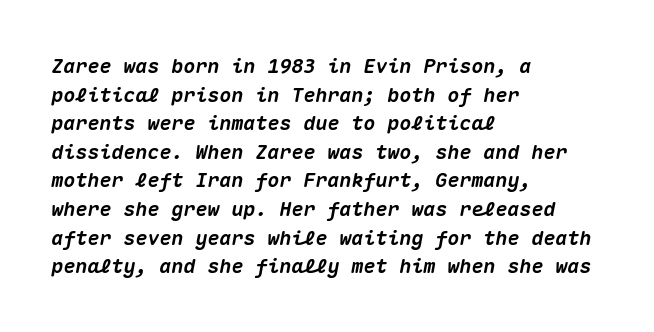
A full-strength bold gives these letters their thick strokes. A clean baseline with only descenders dipping below it. Vertically, the passage feels balanced, rows spaced as you'd expect. The face used here has a pronounced slope to its letters. Visually the block forms a straight wall on the left and a jagged coastline on the right.
